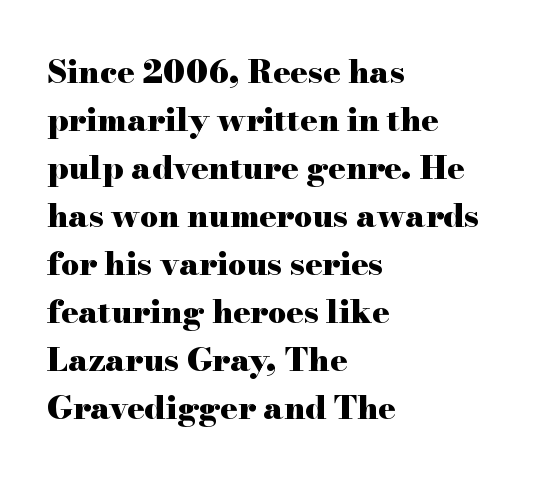
How heavy is the stroke? Heavy — this is a bold. You could not count columns in this text — the font is proportionally spaced. The area under the type is left untouched. Serif or sans? Serif — the stroke terminals have little feet.
